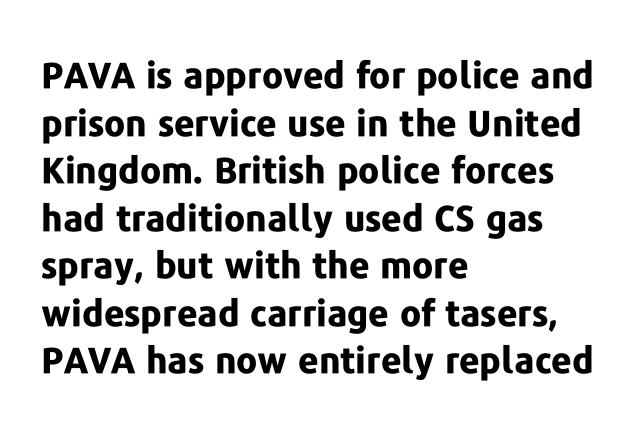
The image shows 36 px bold sans-serif type, upright; set left-aligned, normal line spacing (1.32x), normal letter spacing, not underlined; low stroke contrast and a medium x-height.
